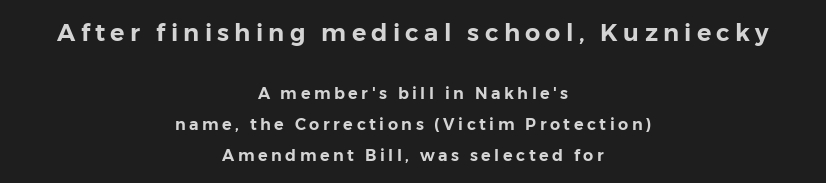
{"italic": "no", "underline": "no", "align": "center", "line_spacing": "loose", "line_spacing_ratio": 1.94, "letter_spacing": "wide", "letter_spacing_em": 0.22, "larger_block": "first", "size_ratio": 1.5, "glyph_px": 24}
